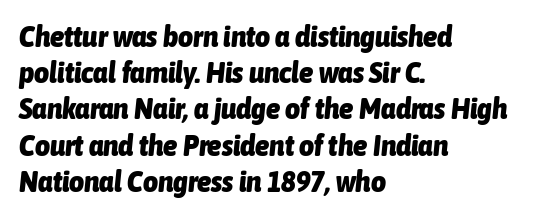
Notice how descenders clear the ascenders below comfortably — that's standard leading. Does the lettering tilt? It does — this is italic. Do the characters align in a grid? No, the font is proportional. Alignment: flush left. Clear beneath every line of the passage. Glyph-to-glyph distance matches everyday printed text.
